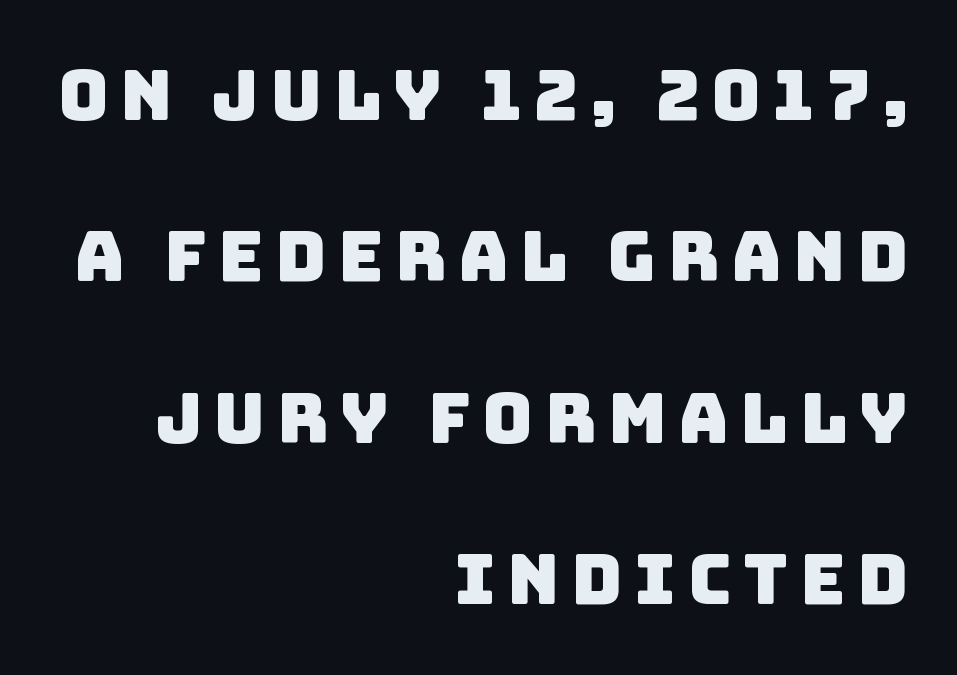
The image shows 69 px sans-serif type; set right-aligned, loose line spacing (2.34x), not underlined; low stroke contrast and a large x-height.
